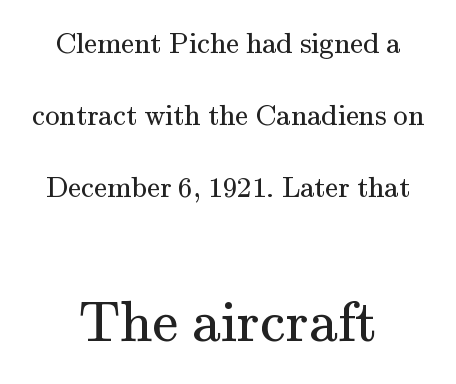
{"serif": "yes", "italic": "no", "bold": "no", "weight": "regular", "width": "normal", "stroke_contrast": "medium", "x_height": "small", "monospaced": "no", "underline": "no", "align": "center", "line_spacing": "loose", "line_spacing_ratio": 2.48, "letter_spacing": "normal", "letter_spacing_em": 0.0, "larger_block": "second", "size_ratio": 2.0, "glyph_px": 58}
